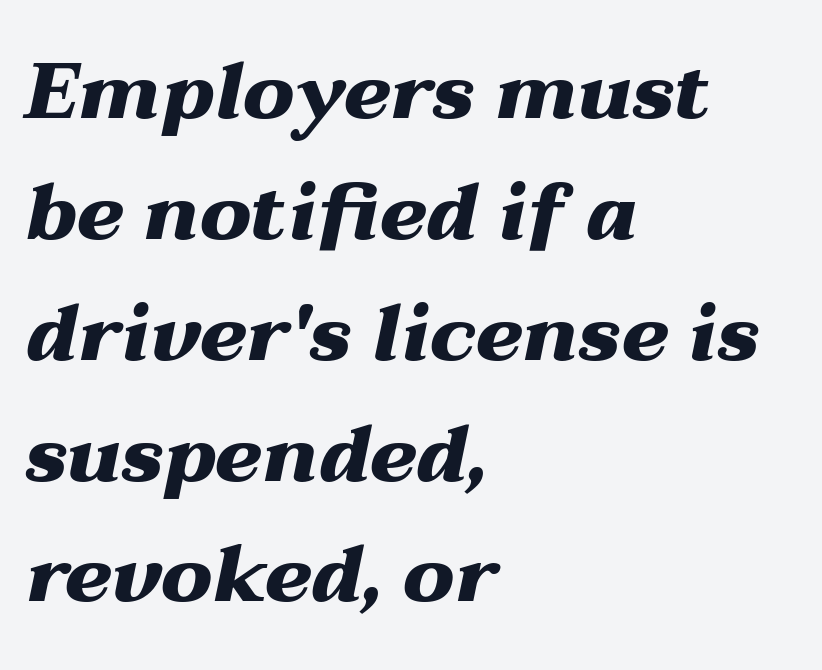
The image shows 79 px heavy, wide type, italic (leaning right); set left-aligned, normal line spacing (1.53x), normal letter spacing, not underlined; medium stroke contrast and a medium x-height.
